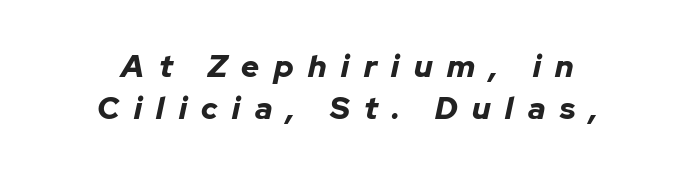
The image shows 31 px bold type, italic (leaning right); set centered, normal line spacing (1.35x), unusually wide letter spacing (+0.47 em), not underlined; low stroke contrast and a medium x-height.
